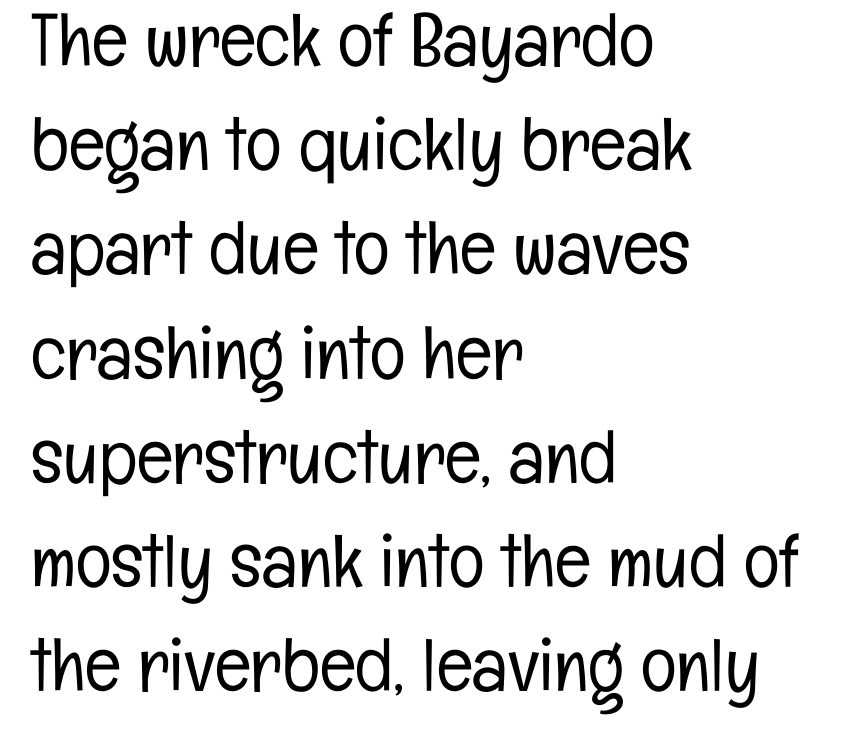
Q: Is the text bold? A: No.
Q: Is the text italic (slanted)? A: No, it is upright.
Q: Is the typeface a serif or a sans-serif typeface? A: Sans-serif.
Q: Is the text underlined? A: No.
Q: How is the paragraph aligned? A: Left-aligned.
Q: Is the spacing between letters normal or unusually wide? A: Normal.
Q: Is the spacing between lines tight, normal or loose? A: Normal.
Q: Width (condensed, normal, or wide)? A: Condensed.
Q: Stroke contrast? A: Low.
Q: x-height? A: Medium.
Q: Monospaced? A: No.
